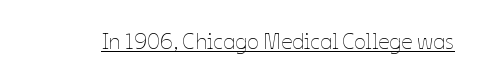
The image shows 22 px text type, upright; set normal letter spacing, underlined.
